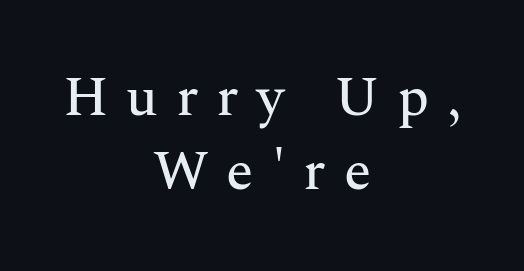
The characters display serif detailing at their extremities. Summary of vertical rhythm: regular, with standard interline spacing. Quick note: underline off. This rendering uses center alignment, leaving both contours irregular but symmetric.
